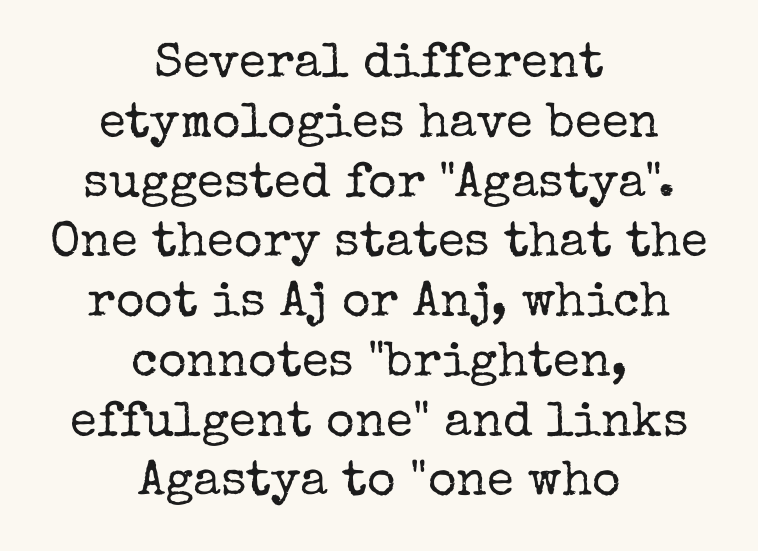
Q: Is the text bold? A: No.
Q: Is the text italic (slanted)? A: No, it is upright.
Q: Is the typeface a serif or a sans-serif typeface? A: Serif.
Q: Is the text underlined? A: No.
Q: How is the paragraph aligned? A: Centered.
Q: Is the spacing between letters normal or unusually wide? A: Normal.
Q: Width (condensed, normal, or wide)? A: Normal.
Q: Stroke contrast? A: Low.
Q: x-height? A: Medium.
Q: Monospaced? A: No.
